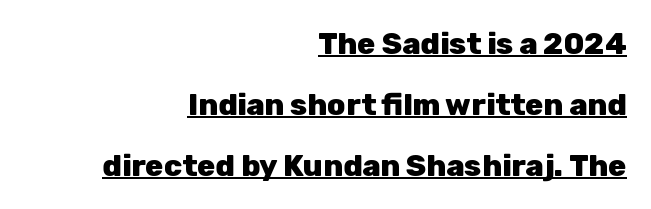
Q: Is the text bold? A: Yes.
Q: Is the text italic (slanted)? A: No, it is upright.
Q: Is the typeface a serif or a sans-serif typeface? A: Sans-serif.
Q: Is the text underlined? A: Yes.
Q: How is the paragraph aligned? A: Right-aligned.
Q: Is the spacing between letters normal or unusually wide? A: Normal.
Q: Is the spacing between lines tight, normal or loose? A: Loose.
Q: Width (condensed, normal, or wide)? A: Normal.
Q: Stroke contrast? A: Low.
Q: x-height? A: Medium.
Q: Monospaced? A: No.
